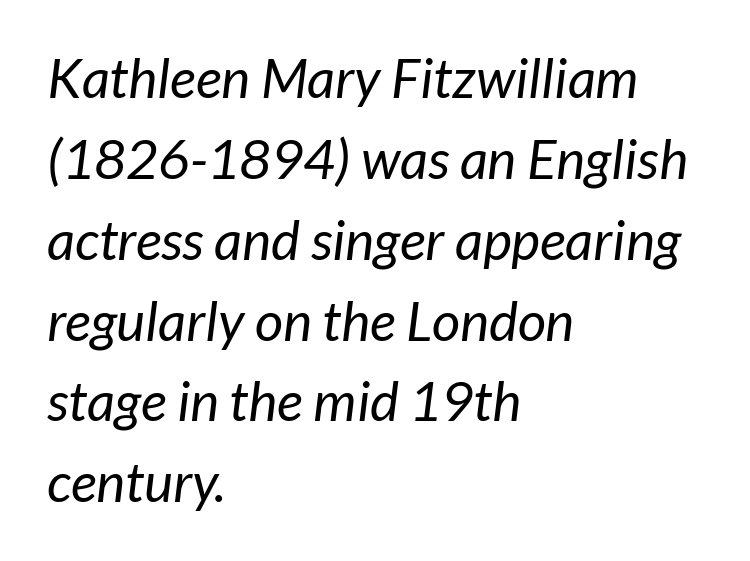
Weight: regular or lighter. Reading down the block, your eye returns to a fixed left position each line. A typesetter would label this face a sans. Is there much room between lines? A standard amount, neither cramped nor airy. Decoration check: the copy has no underline.
